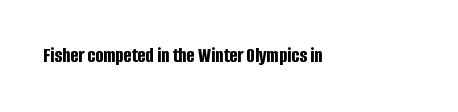
The image shows 21 px bold type, upright; set normal letter spacing, not underlined.
